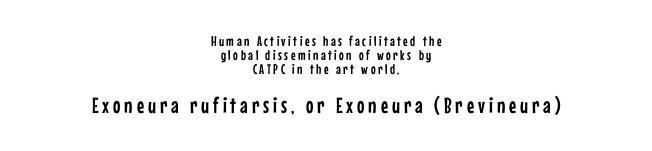
The lower block of text is set noticeably larger than the block above it. Type without underlining. Both edges are ragged and mirror each other, which tells us the setting is centered. This sample trades vertical openness for compactness between lines. Every character sits straight up, as roman type does.
